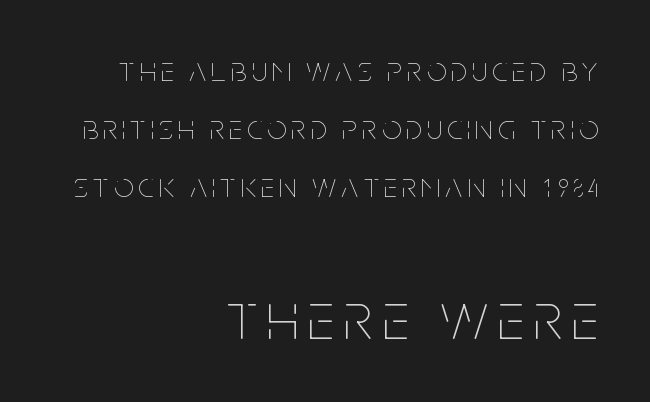
{"italic": "no", "bold": "no", "weight": "thin", "width": "condensed", "stroke_contrast": "low", "x_height": "large", "monospaced": "no", "underline": "no", "align": "right", "line_spacing_ratio": 1.71, "larger_block": "second", "size_ratio": 2.0, "glyph_px": 68}
